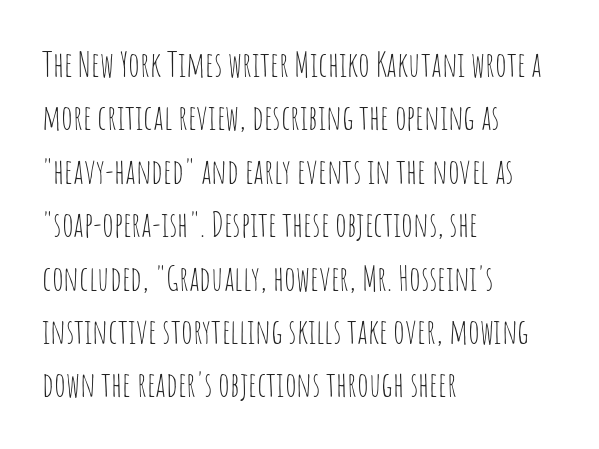
{"serif": "no", "italic": "no", "bold": "no", "weight": "thin", "width": "condensed", "stroke_contrast": "low", "x_height": "large", "monospaced": "no", "underline": "no", "align": "left", "line_spacing": "normal", "line_spacing_ratio": 1.57, "letter_spacing": "normal", "letter_spacing_em": 0.0, "glyph_px": 34}
